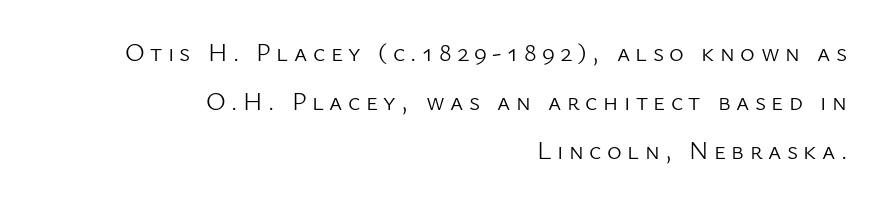
The image shows 25 px text type, upright; set right-aligned, loose line spacing (1.97x), unusually wide letter spacing (+0.22 em), not underlined.
